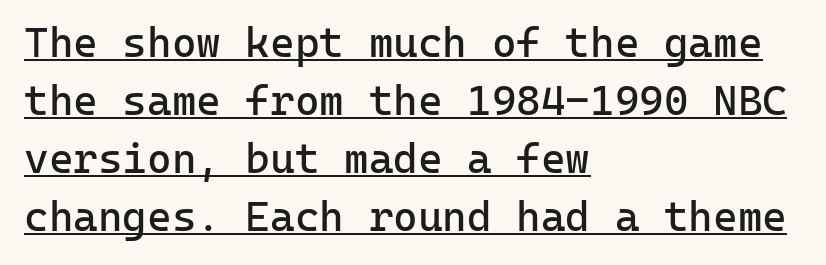
{"serif": "no", "italic": "no", "bold": "no", "weight": "regular", "width": "normal", "stroke_contrast": "low", "x_height": "medium", "monospaced": "yes", "underline": "yes", "align": "left", "line_spacing": "normal", "line_spacing_ratio": 1.38, "letter_spacing": "normal", "letter_spacing_em": 0.0, "glyph_px": 42}
